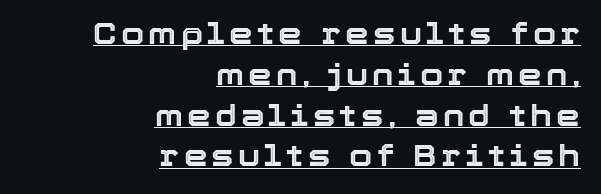
You could not count columns in this text — the font is proportionally spaced. Underlined type. The text block is weighted toward the right margin, trailing off unevenly leftward. In terms of posture, this sample is upright.
